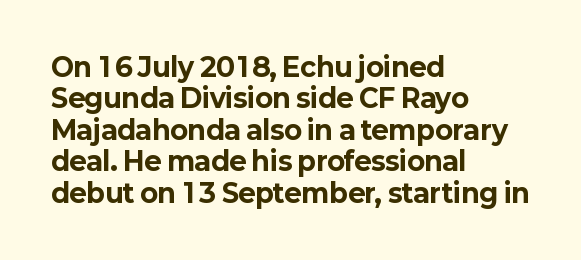
The image shows 26 px bold type, upright; set left-aligned, line spacing 1.21x, normal letter spacing, not underlined.
